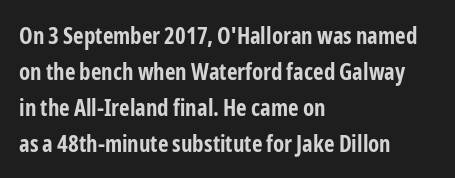
The image shows 23 px bold type, upright; set left-aligned, normal line spacing (1.56x), normal letter spacing, not underlined.
